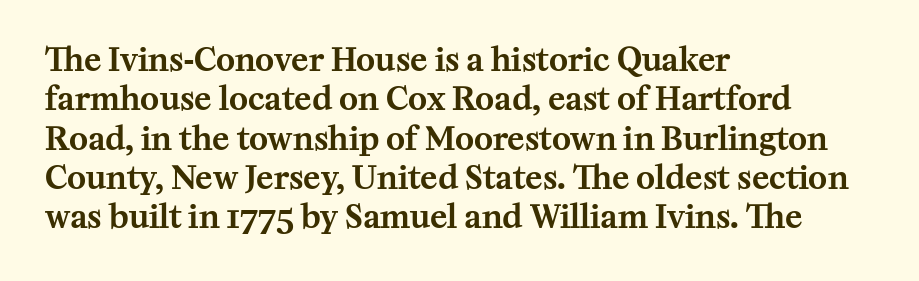
The image shows 32 px serif type, upright; set left-aligned, line spacing 1.23x, normal letter spacing, not underlined; medium stroke contrast and a medium x-height.
